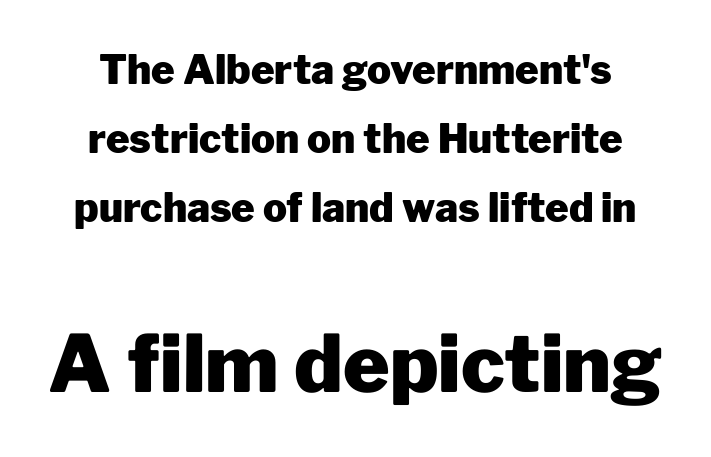
{"serif": "no", "italic": "no", "bold": "yes", "weight": "heavy", "width": "normal", "stroke_contrast": "low", "x_height": "medium", "monospaced": "no", "underline": "no", "line_spacing_ratio": 1.72, "letter_spacing": "normal", "letter_spacing_em": 0.0, "larger_block": "second", "size_ratio": 1.98, "glyph_px": 79}
